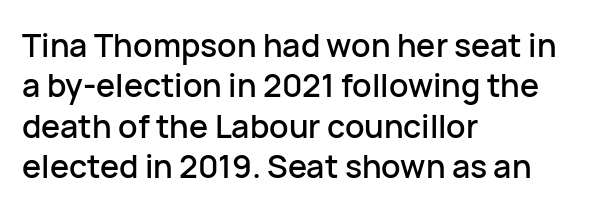
The image shows 32 px sans-serif type, upright; set left-aligned, normal line spacing (1.26x), normal letter spacing, not underlined; low stroke contrast and a medium x-height.
